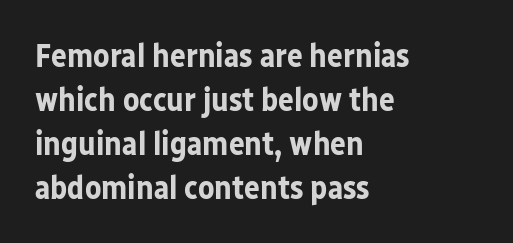
Do the characters align in a grid? No, the font is proportional. In terms of letterform style, serifs are entirely absent. The face used here has the dense, thick strokes of a bold. The rendering keeps characters at their native spacing.
